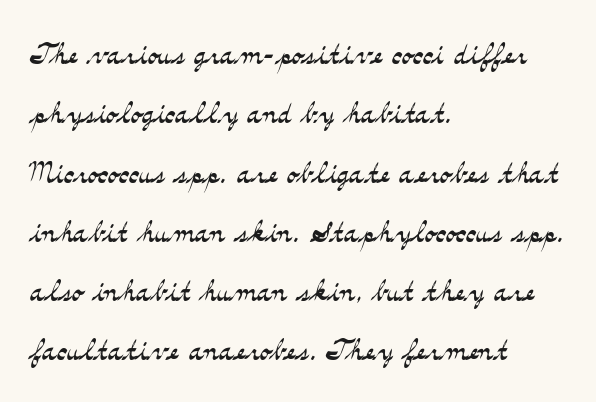
{"serif": "yes", "bold": "no", "weight": "light", "width": "wide", "stroke_contrast": "medium", "x_height": "small", "monospaced": "no", "underline": "no", "align": "left", "line_spacing": "normal", "line_spacing_ratio": 1.52, "letter_spacing": "normal", "letter_spacing_em": 0.0, "glyph_px": 39}
